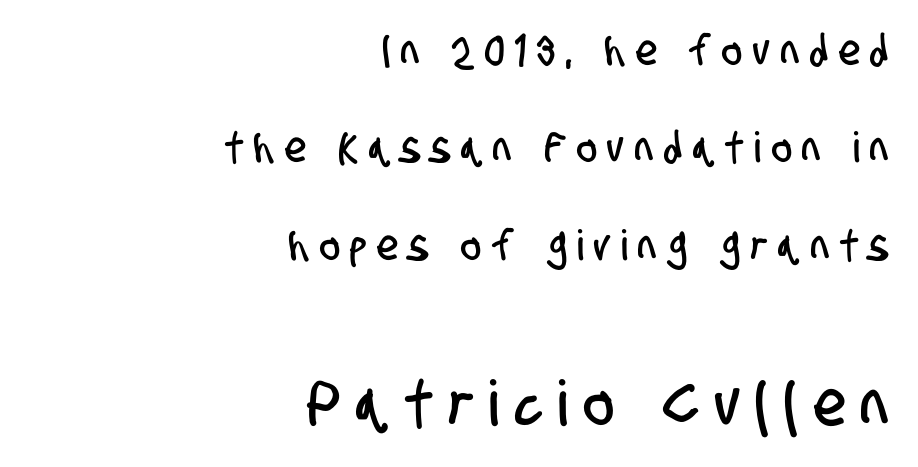
Q: Is the typeface a serif or a sans-serif typeface? A: Sans-serif.
Q: Is the text underlined? A: No.
Q: How is the paragraph aligned? A: Right-aligned.
Q: Is the spacing between letters normal or unusually wide? A: Unusually wide.
Q: Is the spacing between lines tight, normal or loose? A: Loose.
Q: Which block of text is set in a larger size, the first (top) or the second (bottom)? A: The second (bottom) one.
Q: Width (condensed, normal, or wide)? A: Condensed.
Q: Stroke contrast? A: Low.
Q: x-height? A: Large.
Q: Monospaced? A: No.
